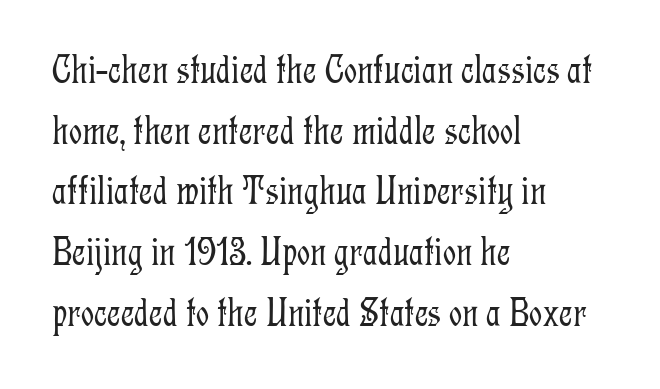
The image shows 41 px light, condensed serif type, upright; set left-aligned, normal line spacing (1.48x), normal letter spacing, not underlined; low stroke contrast and a medium x-height.
